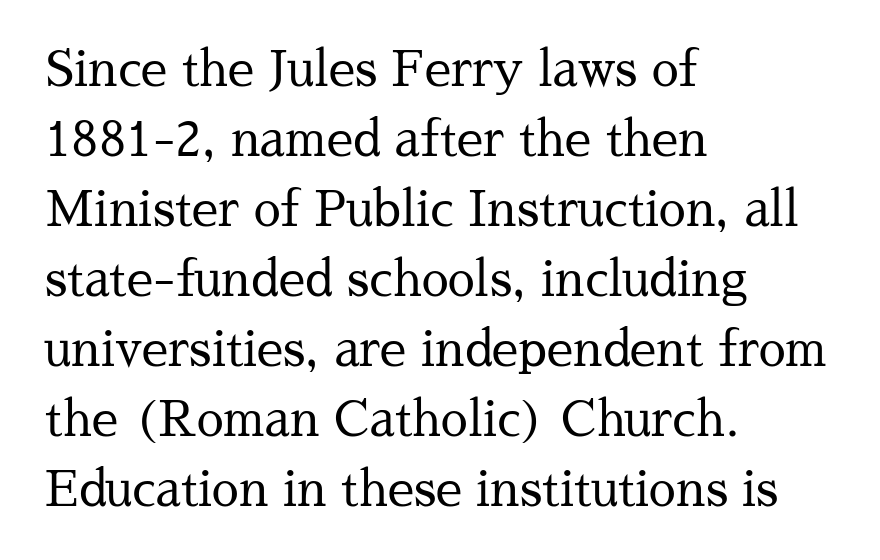
The image shows 48 px regular-weight serif type, upright; set left-aligned, normal line spacing (1.46x), normal letter spacing, not underlined; medium stroke contrast and a medium x-height.
